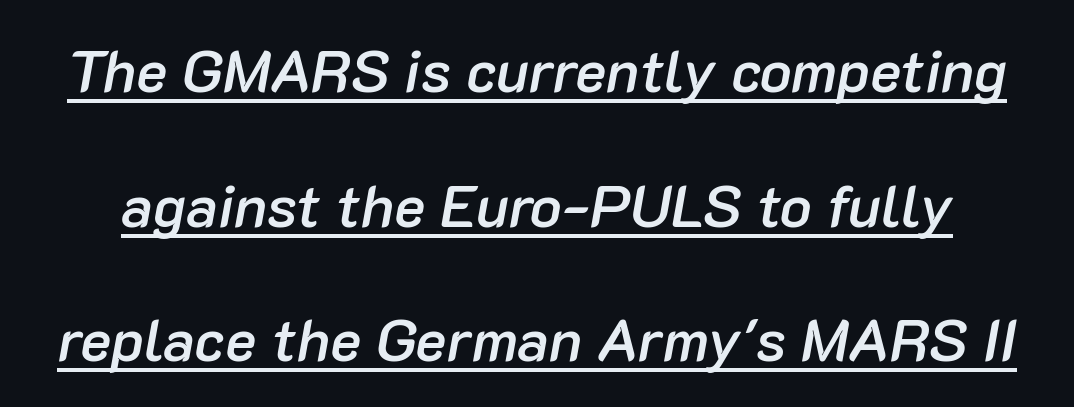
The image shows 59 px semibold type, italic (leaning right); set loose line spacing (2.28x), normal letter spacing, underlined; low stroke contrast and a medium x-height.
